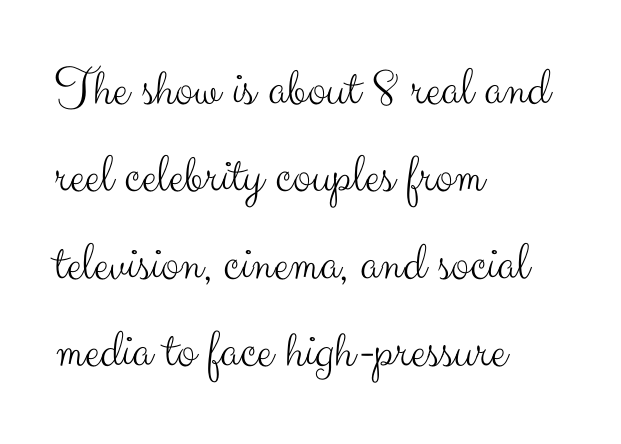
A classic flush-left, rag-right setting is used for this passage. The designer went with a sans here, leaving each stem footless. Vertical spacing — default. Standard letterfit; no display-style spreading of the glyphs.
